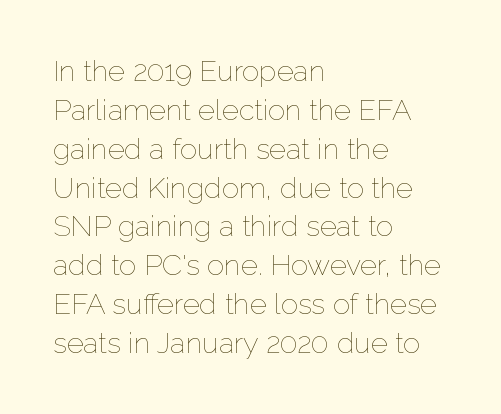
{"italic": "no", "bold": "no", "weight": "thin", "width": "normal", "stroke_contrast": "low", "x_height": "medium", "monospaced": "no", "underline": "no", "align": "left", "line_spacing": "normal", "line_spacing_ratio": 1.34, "letter_spacing": "normal", "letter_spacing_em": 0.0, "glyph_px": 29}
